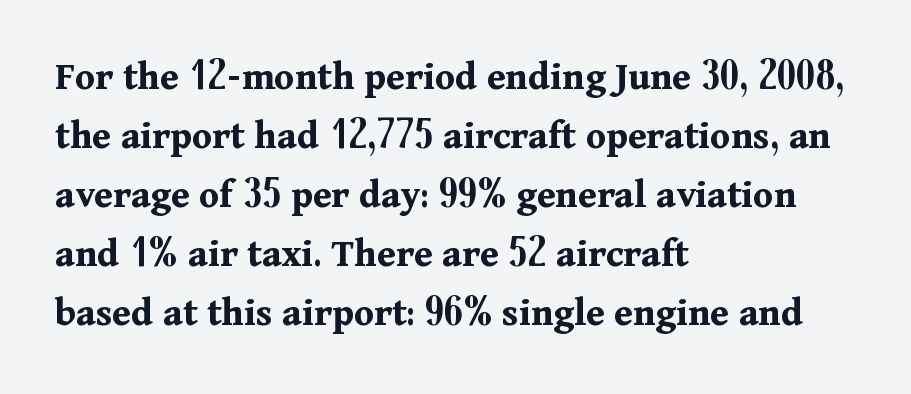
The image shows 41 px bold serif type, upright; set left-aligned, normal line spacing (1.44x), normal letter spacing, not underlined; medium stroke contrast and a medium x-height.
